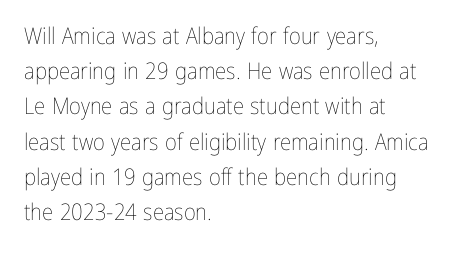
A typesetter would call this leading conventional body-copy spacing. Casual observation: everything's shoved over to the left. Counters stay open thanks to moderate or lighter strokes. The lettering stays uniformly vertical, giving the passage a roman look. No extra tracking has been applied to these lines. The gap between lines stays unmarked.
